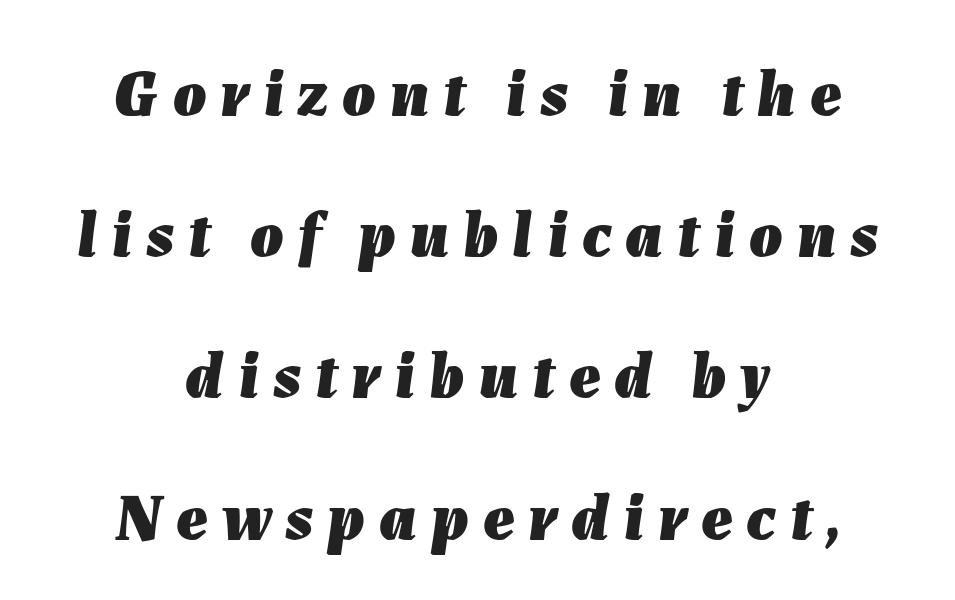
The image shows 66 px heavy type, italic (leaning right); set centered, loose line spacing (2.14x), unusually wide letter spacing (+0.21 em), not underlined; low stroke contrast and a medium x-height.
